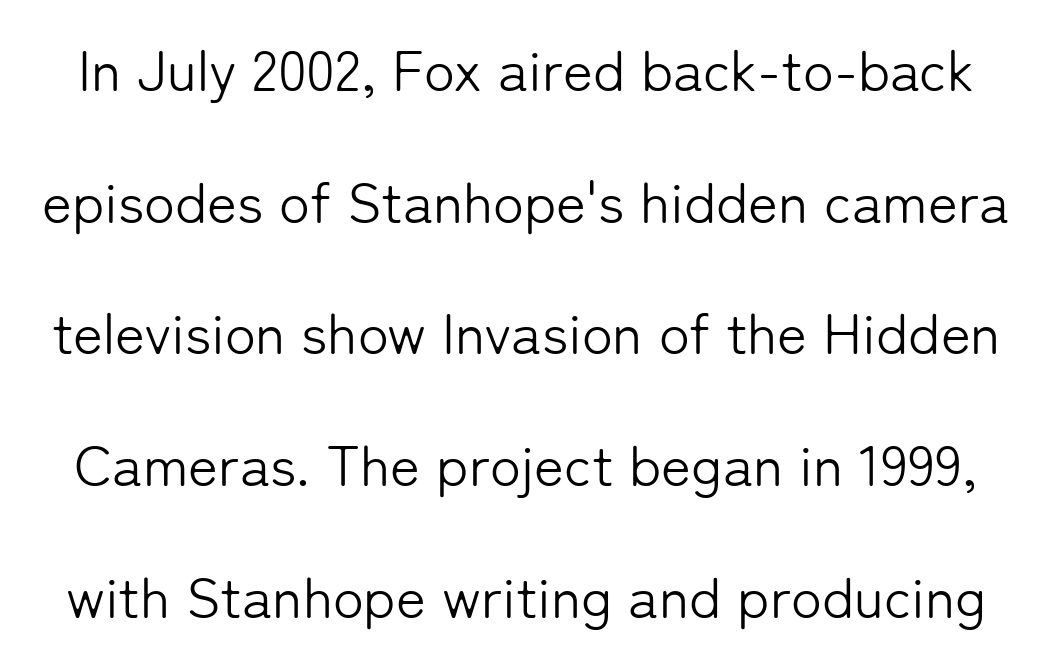
{"serif": "no", "italic": "no", "bold": "no", "weight": "light", "width": "normal", "stroke_contrast": "low", "x_height": "medium", "monospaced": "no", "underline": "no", "line_spacing": "loose", "line_spacing_ratio": 2.31, "letter_spacing": "normal", "letter_spacing_em": 0.0, "glyph_px": 57}
